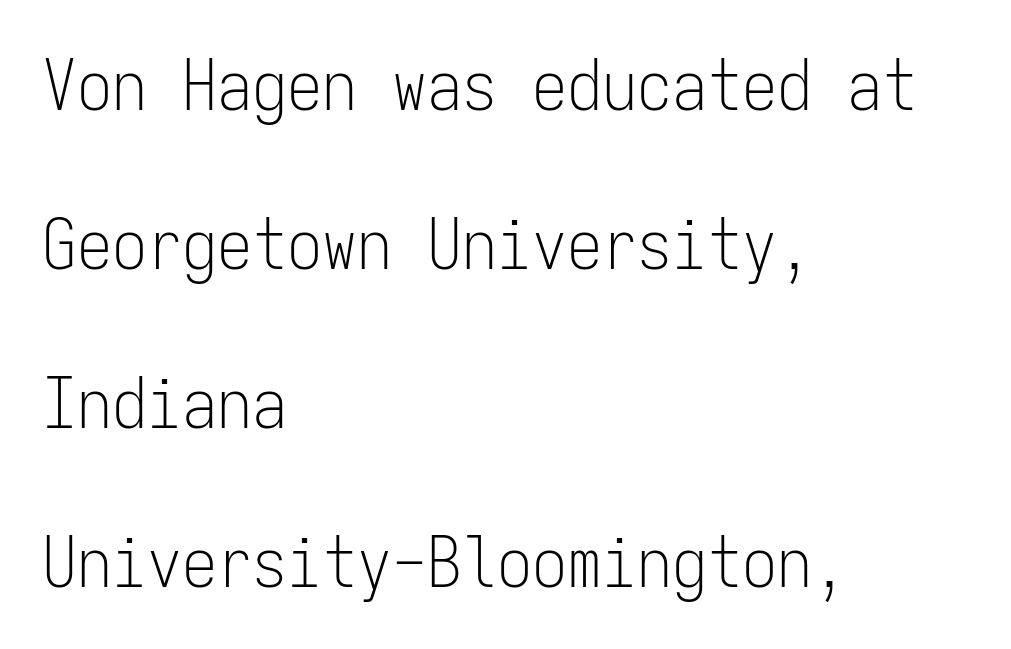
{"serif": "no", "italic": "no", "bold": "no", "weight": "light", "width": "condensed", "stroke_contrast": "low", "x_height": "medium", "monospaced": "yes", "underline": "no", "align": "left", "line_spacing": "loose", "line_spacing_ratio": 2.27, "letter_spacing": "normal", "letter_spacing_em": 0.0, "glyph_px": 70}
